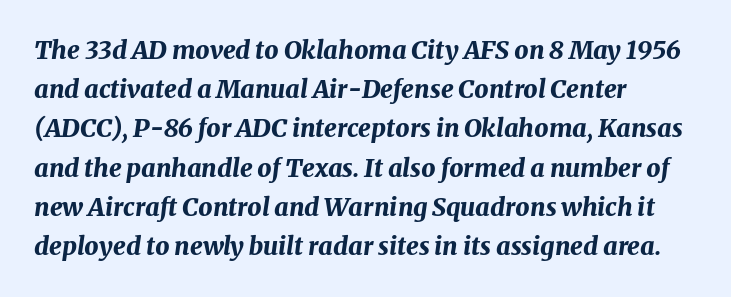
{"italic": "yes", "lean": "right", "slant_degrees": 8, "bold": "yes", "underline": "no", "align": "left", "line_spacing": "normal", "line_spacing_ratio": 1.57, "letter_spacing": "normal", "letter_spacing_em": 0.0, "glyph_px": 25}
